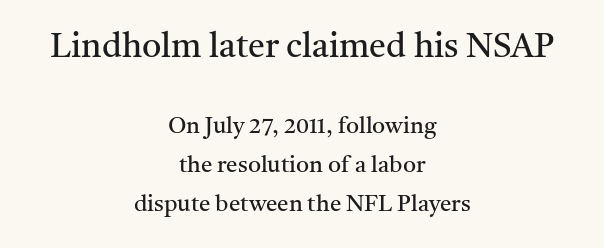
The image shows 34 px regular-weight serif type, upright; set centered, normal line spacing (1.68x), normal letter spacing, not underlined; the first (top) block is 1.48x larger; medium stroke contrast and a medium x-height.
